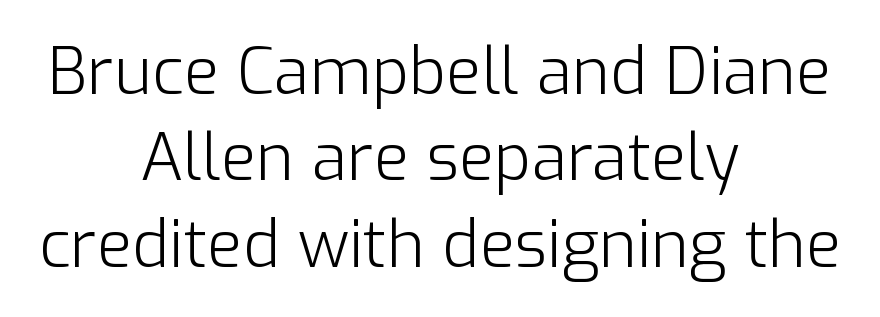
Q: Is the text bold? A: No.
Q: Is the text italic (slanted)? A: No, it is upright.
Q: Is the typeface a serif or a sans-serif typeface? A: Sans-serif.
Q: Is the text underlined? A: No.
Q: How is the paragraph aligned? A: Centered.
Q: Is the spacing between letters normal or unusually wide? A: Normal.
Q: Is the spacing between lines tight, normal or loose? A: Normal.
Q: Width (condensed, normal, or wide)? A: Normal.
Q: Stroke contrast? A: Low.
Q: x-height? A: Medium.
Q: Monospaced? A: No.
